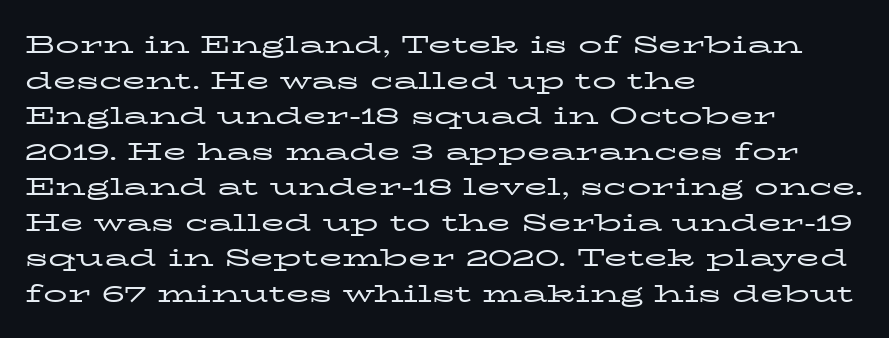
No italicization has been applied; the sample stays upright. Each line starts at the same left margin while the right side varies. Weight: regular or lighter. Compared with typical paragraphs, the rows here are spaced about the same. No extra tracking has been applied to these lines. Any mark beneath the type? The region is blank.
